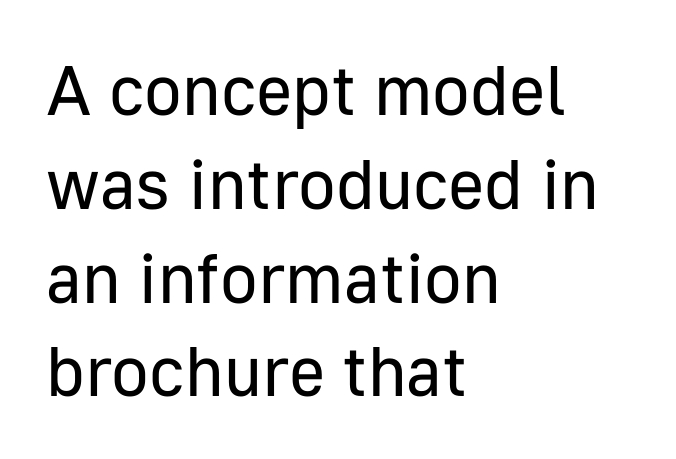
The image shows 70 px regular-weight sans-serif type, upright; set left-aligned, normal line spacing (1.34x), normal letter spacing, not underlined; low stroke contrast and a medium x-height.
